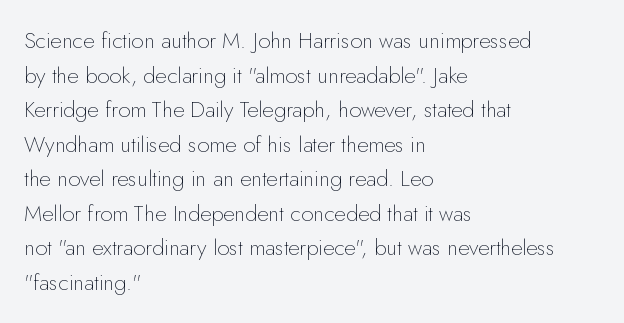
The image shows 22 px text type, upright; set left-aligned, normal line spacing (1.57x), normal letter spacing, not underlined.
